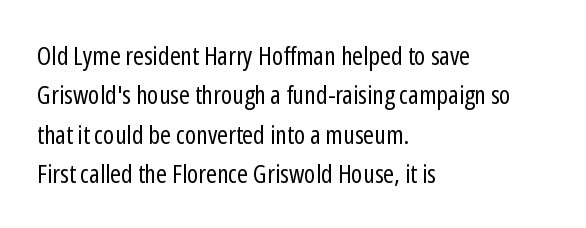
Q: Is the text bold? A: No.
Q: Is the text italic (slanted)? A: No, it is upright.
Q: Is the text underlined? A: No.
Q: How is the paragraph aligned? A: Left-aligned.
Q: Is the spacing between letters normal or unusually wide? A: Normal.
Q: Is the spacing between lines tight, normal or loose? A: Normal.
